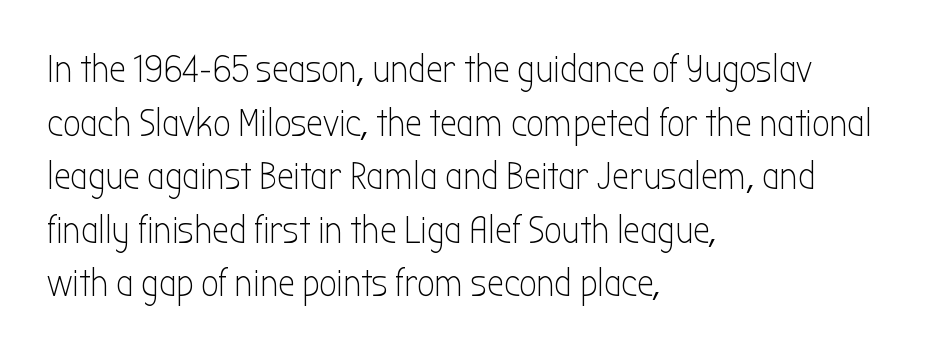
The image shows 38 px light, condensed sans-serif type, upright; set left-aligned, normal line spacing (1.41x), normal letter spacing, not underlined; low stroke contrast and a medium x-height.
